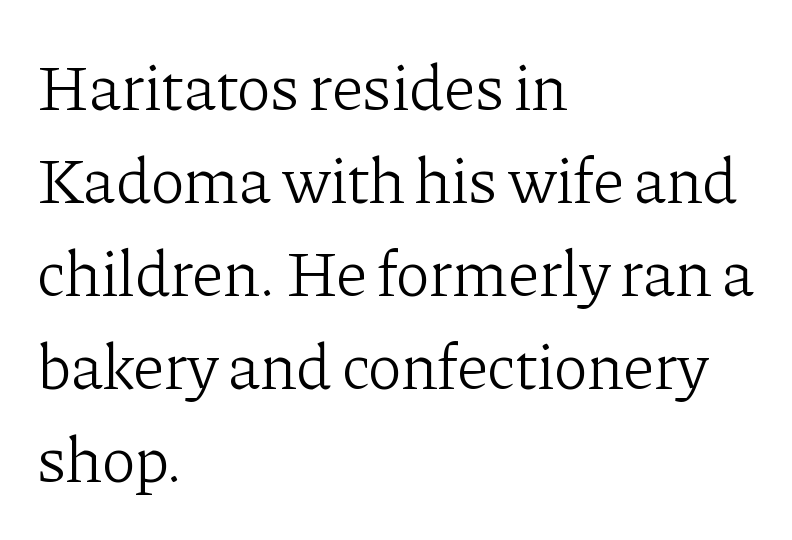
The image shows 65 px light serif type, upright; set left-aligned, normal line spacing (1.43x), normal letter spacing, not underlined; low stroke contrast and a medium x-height.
